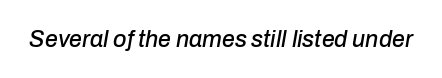
Q: Is the text italic (slanted)? A: Yes, it leans right by about 10 degrees.
Q: Is the text underlined? A: No.
Q: Is the spacing between letters normal or unusually wide? A: Normal.
